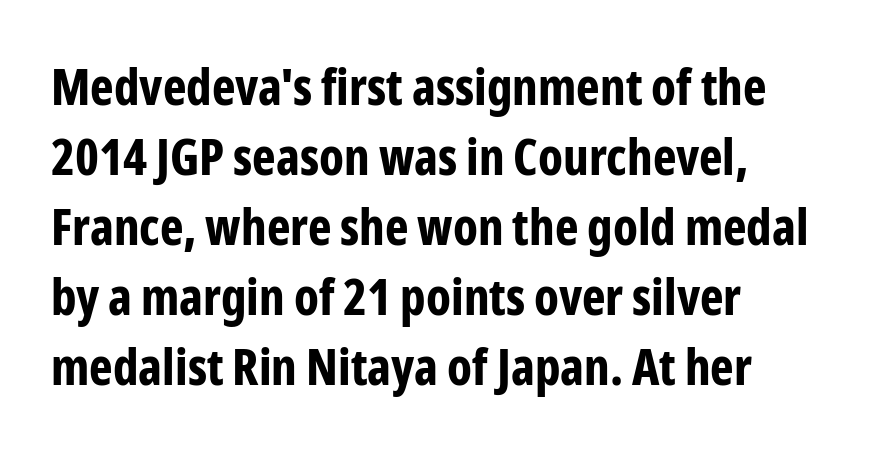
Q: Is the text bold? A: Yes.
Q: Is the text italic (slanted)? A: No, it is upright.
Q: Is the typeface a serif or a sans-serif typeface? A: Sans-serif.
Q: Is the text underlined? A: No.
Q: How is the paragraph aligned? A: Left-aligned.
Q: Is the spacing between letters normal or unusually wide? A: Normal.
Q: Is the spacing between lines tight, normal or loose? A: Normal.
Q: Width (condensed, normal, or wide)? A: Condensed.
Q: Stroke contrast? A: Low.
Q: x-height? A: Medium.
Q: Monospaced? A: No.
